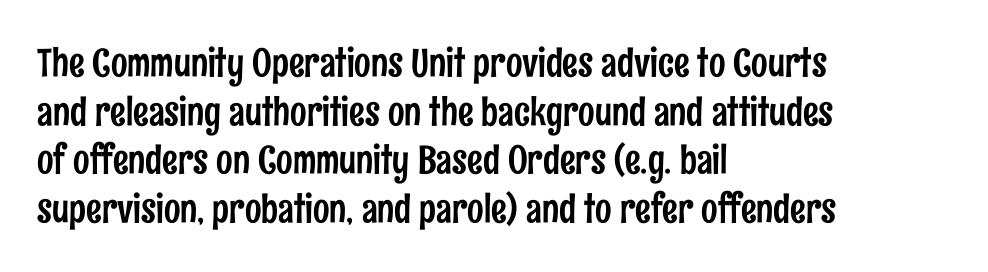
Font category for this specimen: sans-serif. Typeset ragged right — the left edge is the straight one. Line spacing here is normal. The letters advance in unequal steps, a hallmark of proportional type. There is no visible air inserted between adjacent glyphs.
